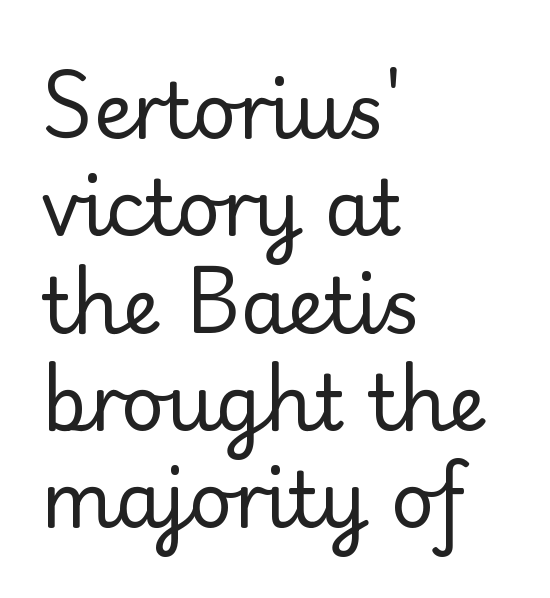
The image shows 76 px regular-weight sans-serif type, upright; set left-aligned, normal line spacing (1.28x), normal letter spacing, not underlined; low stroke contrast and a small x-height.
